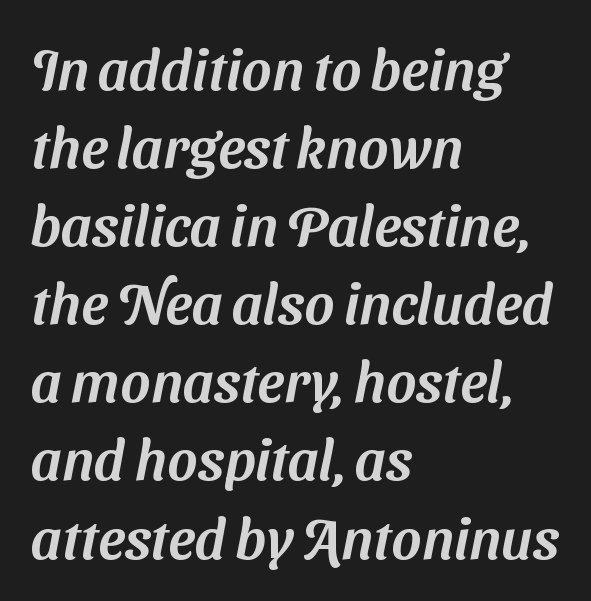
Type without underlining. Quick note: interline space is typical. There is no visible air inserted between adjacent glyphs. The type family on display is of the sans-serif kind. The paragraph shown leans on its left margin.
